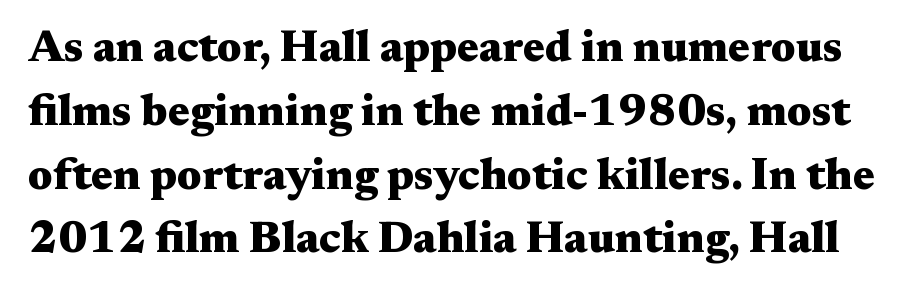
{"serif": "yes", "italic": "no", "bold": "yes", "weight": "heavy", "width": "wide", "stroke_contrast": "medium", "x_height": "medium", "monospaced": "no", "underline": "no", "line_spacing": "normal", "line_spacing_ratio": 1.45, "letter_spacing": "normal", "letter_spacing_em": 0.0, "glyph_px": 44}
